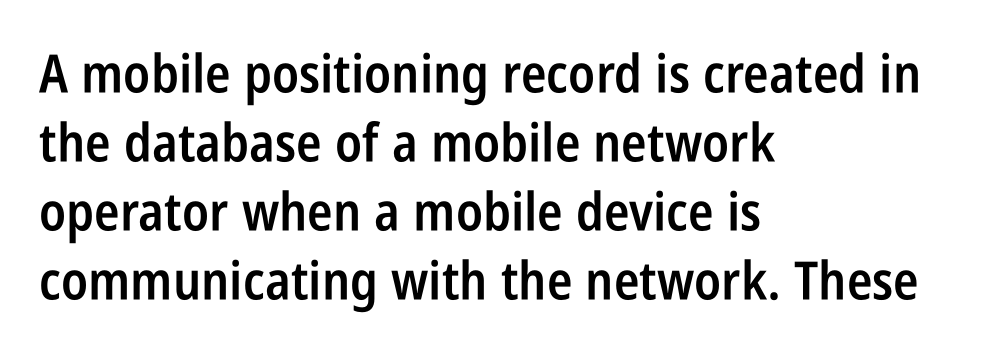
Q: Is the text bold? A: Semi-bold.
Q: Is the text italic (slanted)? A: No, it is upright.
Q: Is the typeface a serif or a sans-serif typeface? A: Sans-serif.
Q: Is the text underlined? A: No.
Q: How is the paragraph aligned? A: Left-aligned.
Q: Is the spacing between letters normal or unusually wide? A: Normal.
Q: Is the spacing between lines tight, normal or loose? A: Normal.
Q: Width (condensed, normal, or wide)? A: Condensed.
Q: Stroke contrast? A: Low.
Q: x-height? A: Large.
Q: Monospaced? A: No.
